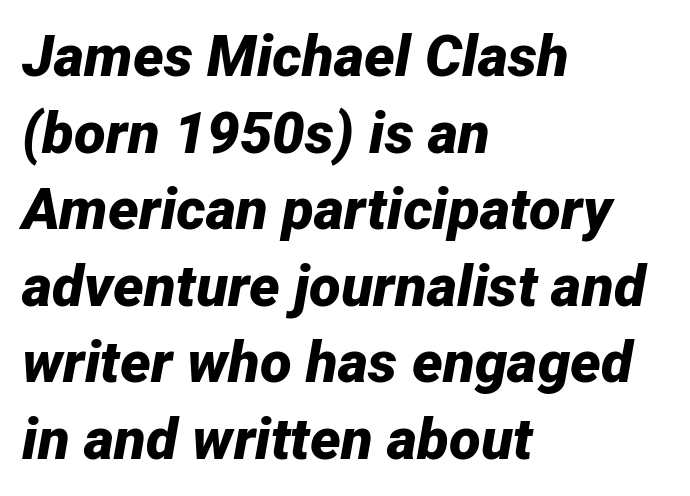
Typographic density is high because the face is bold. Emphasis-style slanted type is in use. Only glyphs here, with clear space below each row. The rendering uses natural spacing where letterforms have individual widths. The rendering keeps characters at their native spacing. Line starts are locked; line ends wander.
